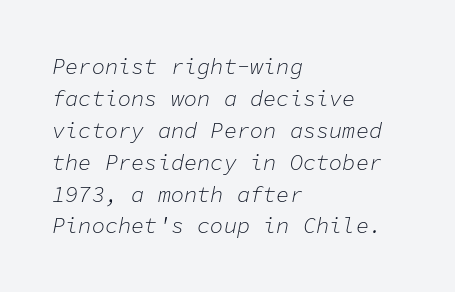
If you drew a ruler down the left edge, every line would touch it. Stems here are at most as thick as an everyday book face. In terms of leading, this rendering sits right in the middle. The passage shown leans; its letterforms are oblique.
